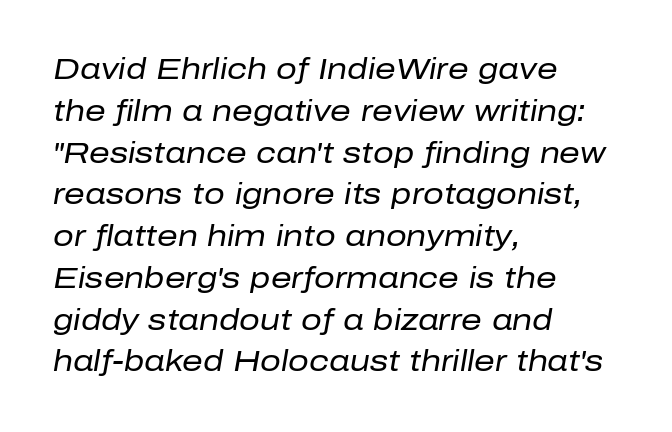
The image shows 29 px regular-weight type, italic (leaning right); set left-aligned, normal line spacing (1.44x), normal letter spacing, not underlined; low stroke contrast and a medium x-height.
